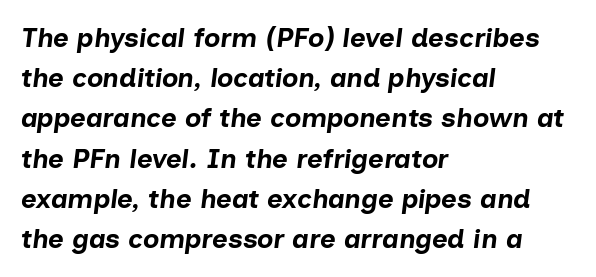
Normally led — the rows are evenly, conventionally spaced. The face used here is rendered with its standard letterfit. A full-strength bold gives these letters their thick strokes. Left-aligned paragraph, ragged on the right. The font's italic variant was chosen for this text.
